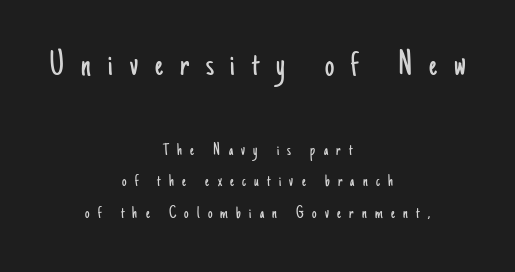
Q: Is the text bold? A: No.
Q: Is the text italic (slanted)? A: No, it is upright.
Q: Is the typeface a serif or a sans-serif typeface? A: Sans-serif.
Q: Is the text underlined? A: No.
Q: How is the paragraph aligned? A: Centered.
Q: Is the spacing between letters normal or unusually wide? A: Unusually wide.
Q: Which block of text is set in a larger size, the first (top) or the second (bottom)? A: The first (top) one.
Q: Width (condensed, normal, or wide)? A: Condensed.
Q: Stroke contrast? A: Low.
Q: x-height? A: Small.
Q: Monospaced? A: No.
